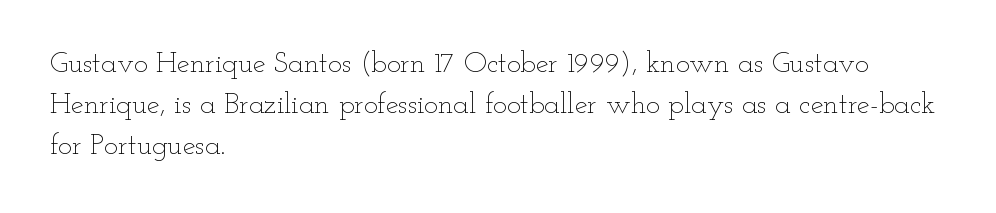
{"italic": "no", "bold": "no", "weight": "thin", "width": "wide", "stroke_contrast": "low", "x_height": "small", "monospaced": "no", "underline": "no", "align": "left", "line_spacing": "normal", "line_spacing_ratio": 1.42, "letter_spacing": "normal", "letter_spacing_em": 0.0, "glyph_px": 29}
